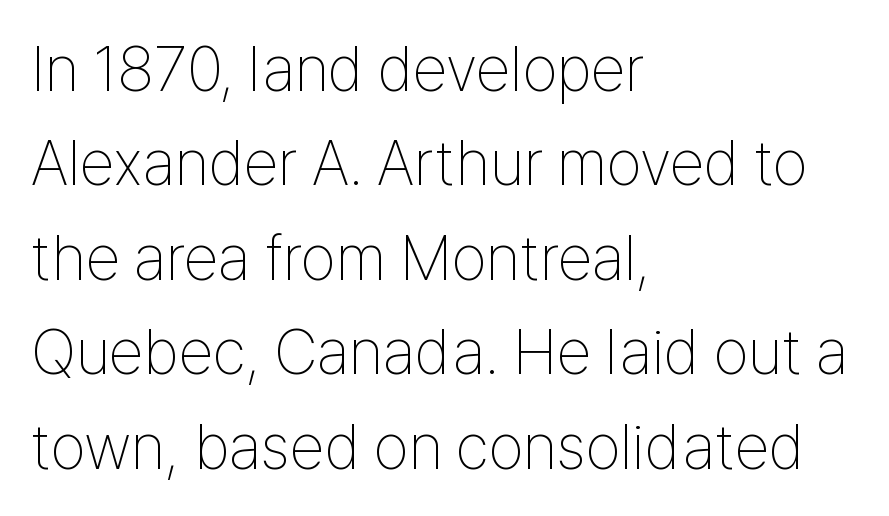
Q: Is the text bold? A: No.
Q: Is the text italic (slanted)? A: No, it is upright.
Q: Is the typeface a serif or a sans-serif typeface? A: Sans-serif.
Q: Is the text underlined? A: No.
Q: How is the paragraph aligned? A: Left-aligned.
Q: Is the spacing between letters normal or unusually wide? A: Normal.
Q: Is the spacing between lines tight, normal or loose? A: Normal.
Q: Width (condensed, normal, or wide)? A: Condensed.
Q: Stroke contrast? A: Low.
Q: x-height? A: Medium.
Q: Monospaced? A: No.
